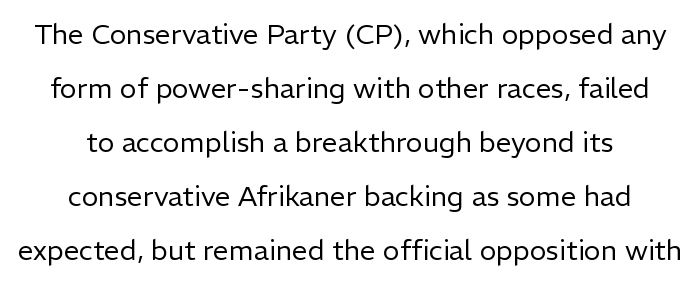
Q: Is the text bold? A: No.
Q: Is the text italic (slanted)? A: No, it is upright.
Q: Is the typeface a serif or a sans-serif typeface? A: Sans-serif.
Q: Is the text underlined? A: No.
Q: How is the paragraph aligned? A: Centered.
Q: Is the spacing between letters normal or unusually wide? A: Normal.
Q: Is the spacing between lines tight, normal or loose? A: Loose.
Q: Width (condensed, normal, or wide)? A: Normal.
Q: Stroke contrast? A: Low.
Q: x-height? A: Medium.
Q: Monospaced? A: No.
